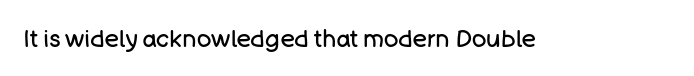
Only glyphs here, with clear space below each row. Notice how the stems are strictly vertical — no italics here. Between one letter and the next there's only the usual sliver of space. Is this a heavy cut? Hardly; it is regular or lighter.
